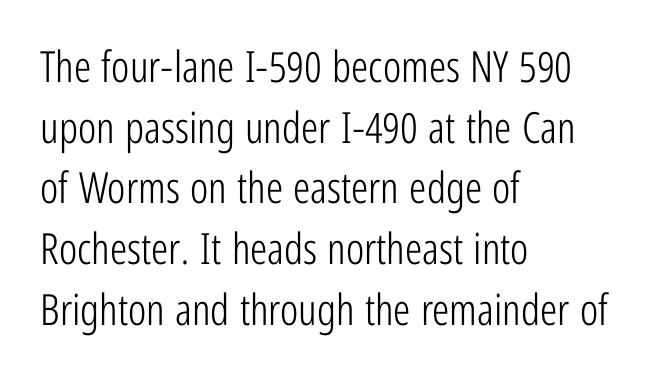
Letters rest on an invisible, unmarked baseline. Which margin do the lines hug? The left one — the right edge is uneven. What kind of face is this? One without serifs — a sans. Horizontal bands of white between lines are of average thickness. How are the letters spaced? Ordinarily, with no added tracking.
